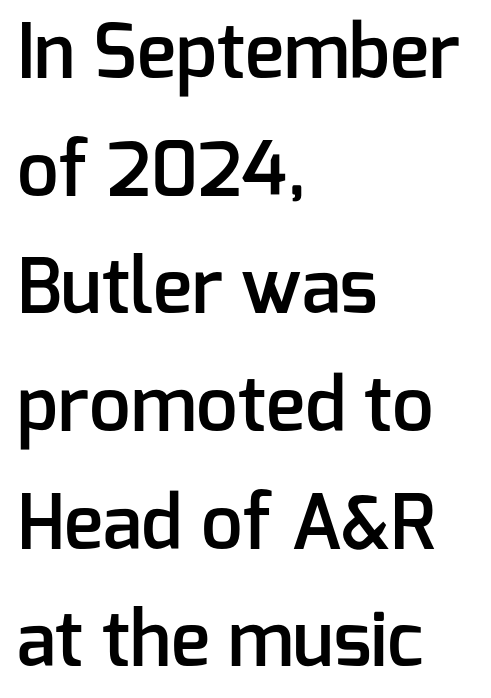
A typesetter would mark this as roman, not italic. If you measured baseline to baseline, you'd find a middling distance. The glyphs in this specimen are sans serif. Compared with a centered layout, this one pins lines to the left instead. The face used here is proportionally spaced, like ordinary book or web type. Is the type bold? Partly — it's a semibold, heavier than regular but not fully bold.
